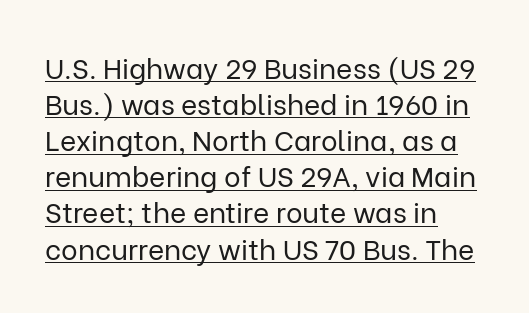
This is sans-serif lettering, the kind often seen on screens and signage. Compared with undecorated copy, this sample adds a rule below the words. The weight would be labelled regular, book, light, or lighter still. Short and long lines alike share a common starting point at left. There is no visible air inserted between adjacent glyphs.
